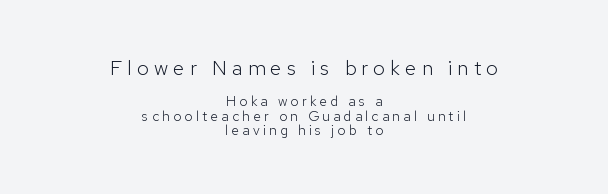
The image shows 21 px text type, upright; set centered, tight line spacing (1.03x), unusually wide letter spacing (+0.24 em), not underlined; the first (top) block is 1.5x larger.
